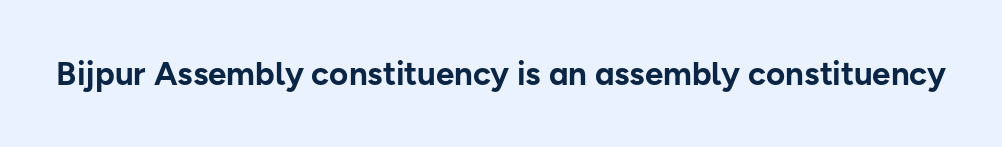
The image shows 33 px bold sans-serif type, upright; set normal letter spacing, not underlined; low stroke contrast and a medium x-height.
